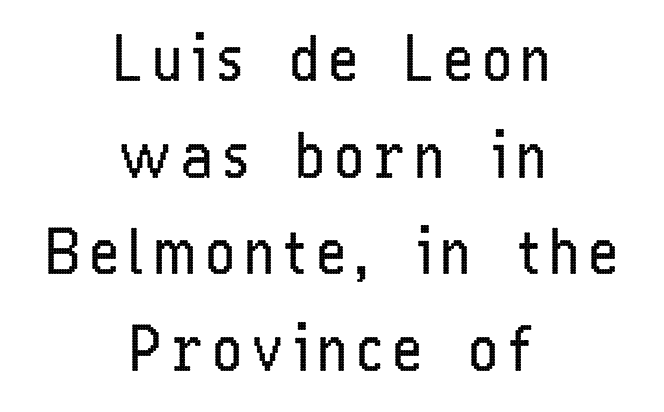
The passage is arranged like a title page — every line centered. The words here are not underlined. This sample keeps an unexceptional amount of space between lines. Posture: vertical.
